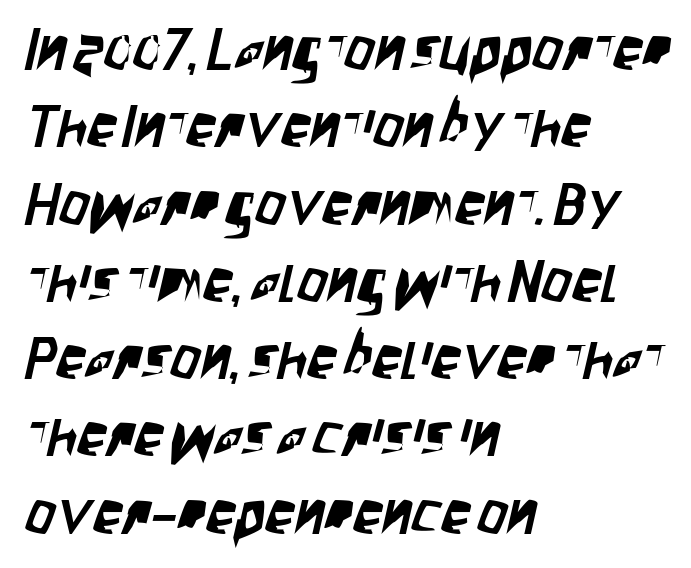
These lines sit exactly where default settings would place them. Compared with typical body copy, the letter spacing here is the same. To sum up the face: it is a sans, with no serifs. All the whitespace from short lines collects on the right. These lines are rendered in a variable-pitch font. Descender tails drop into unmarked territory.
